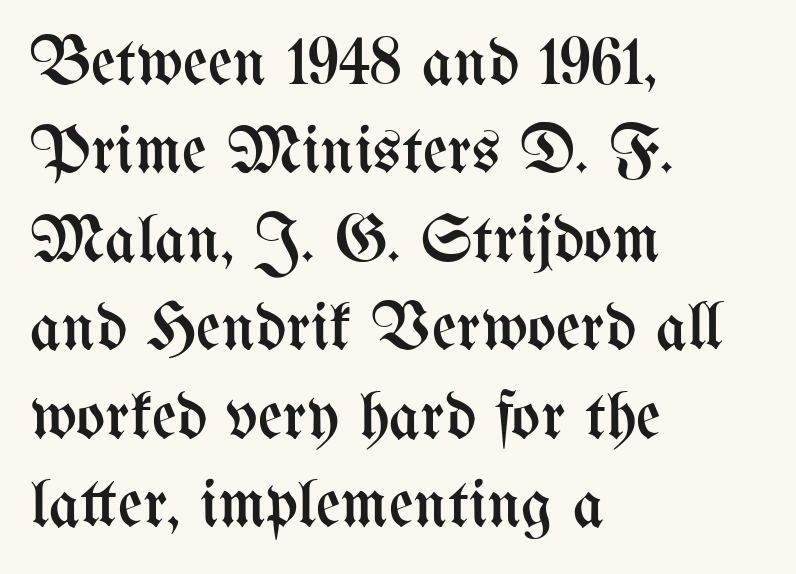
The image shows 68 px regular-weight, condensed type, upright; set left-aligned, normal line spacing (1.3x), normal letter spacing, not underlined; medium stroke contrast and a medium x-height.
